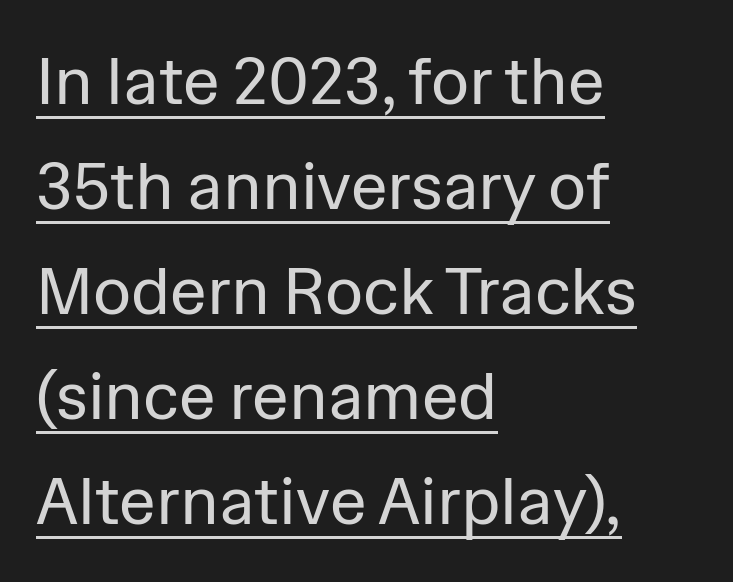
The image shows 66 px regular-weight sans-serif type, upright; set left-aligned, normal line spacing (1.59x), normal letter spacing, underlined; low stroke contrast and a medium x-height.
